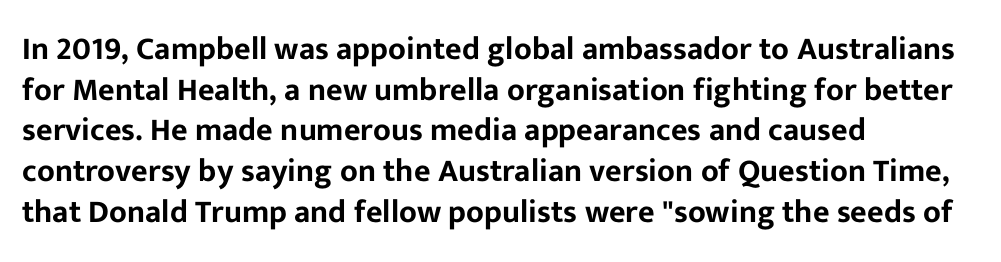
Type without underlining. Does extra space separate the letters? No, they use regular spacing. How would I describe the line gaps? Plain and ordinary. The passage shown is typeset with a sans-serif family. Do the characters align in a grid? No, the font is proportional. Is the block centered? No — it sits flush against the left margin.
